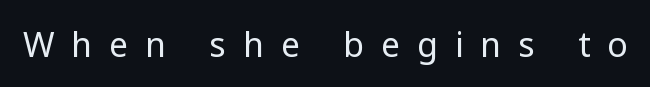
Varying glyph widths throughout — classic text-font behaviour. The tracking jumps out immediately: characters are airy and widely separated. The passage shown is not underscored anywhere. The rendering shows plain stroke endings on the letterforms — a sans-serif design. Is there any slant? The stems are plumb.
